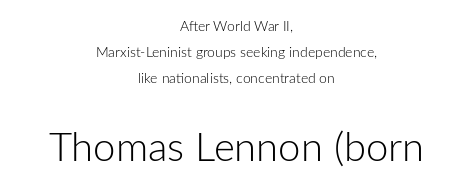
{"serif": "no", "italic": "no", "bold": "no", "weight": "light", "width": "normal", "stroke_contrast": "low", "x_height": "medium", "monospaced": "no", "underline": "no", "align": "center", "line_spacing_ratio": 1.84, "letter_spacing": "normal", "letter_spacing_em": 0.0, "larger_block": "second", "size_ratio": 2.86, "glyph_px": 40}
